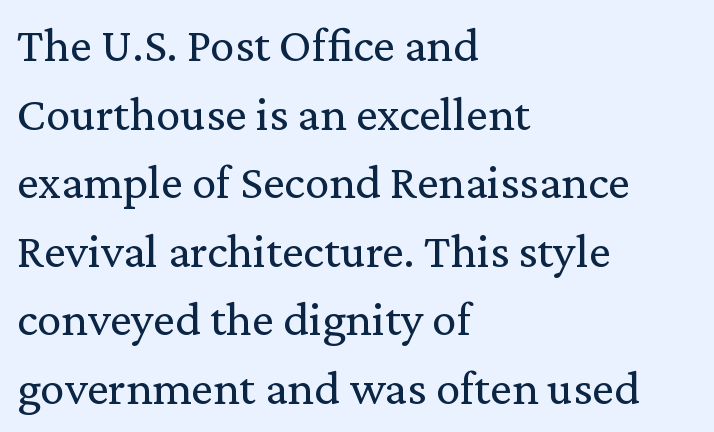
The image shows 49 px regular-weight serif type, upright; set left-aligned, normal line spacing (1.4x), normal letter spacing, not underlined; low stroke contrast and a medium x-height.
